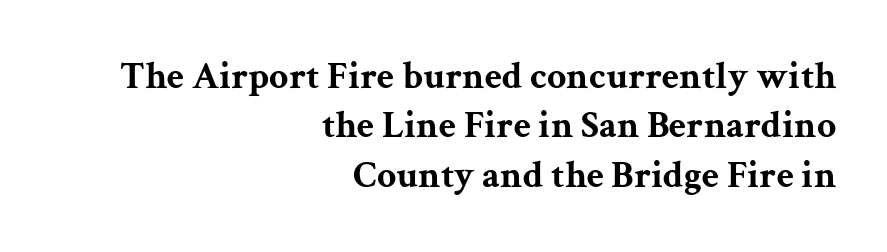
Q: Is the text bold? A: Yes.
Q: Is the text italic (slanted)? A: No, it is upright.
Q: Is the typeface a serif or a sans-serif typeface? A: Serif.
Q: Is the text underlined? A: No.
Q: How is the paragraph aligned? A: Right-aligned.
Q: Is the spacing between letters normal or unusually wide? A: Normal.
Q: Is the spacing between lines tight, normal or loose? A: Normal.
Q: Width (condensed, normal, or wide)? A: Wide.
Q: Stroke contrast? A: Medium.
Q: x-height? A: Medium.
Q: Monospaced? A: No.
